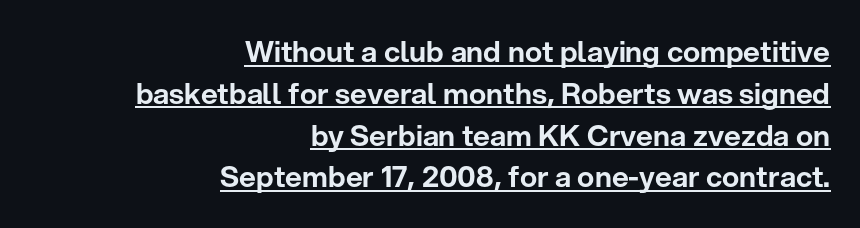
{"serif": "no", "italic": "no", "width": "normal", "stroke_contrast": "low", "x_height": "medium", "monospaced": "no", "underline": "yes", "align": "right", "line_spacing": "normal", "line_spacing_ratio": 1.44, "letter_spacing": "normal", "letter_spacing_em": 0.0, "glyph_px": 29}
